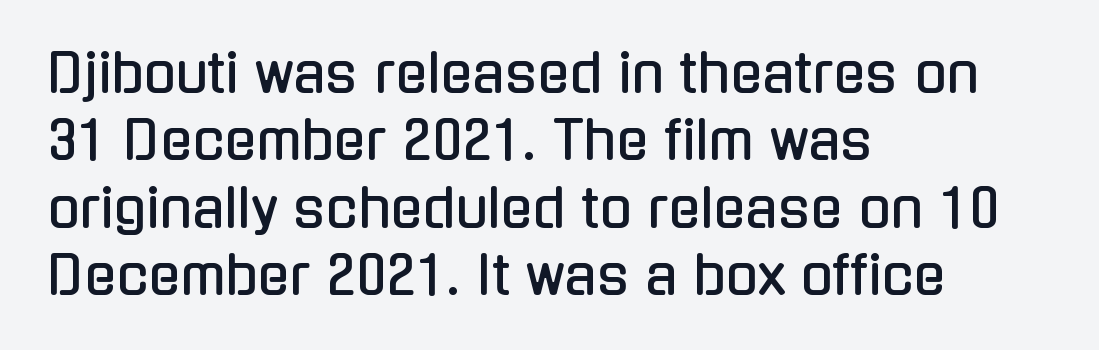
The image shows 53 px condensed sans-serif type, upright; set left-aligned, normal line spacing (1.27x), normal letter spacing, not underlined; low stroke contrast and a medium x-height.
